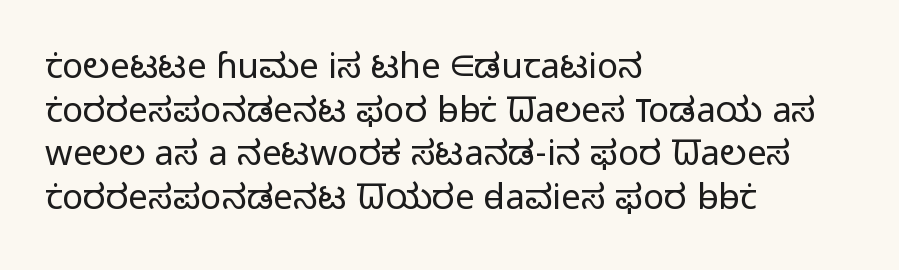
{"serif": "no", "italic": "no", "bold": "no", "weight": "light", "width": "normal", "stroke_contrast": "low", "x_height": "medium", "monospaced": "no", "underline": "no", "align": "left", "line_spacing": "normal", "line_spacing_ratio": 1.25, "letter_spacing": "normal", "letter_spacing_em": 0.0, "glyph_px": 35}
